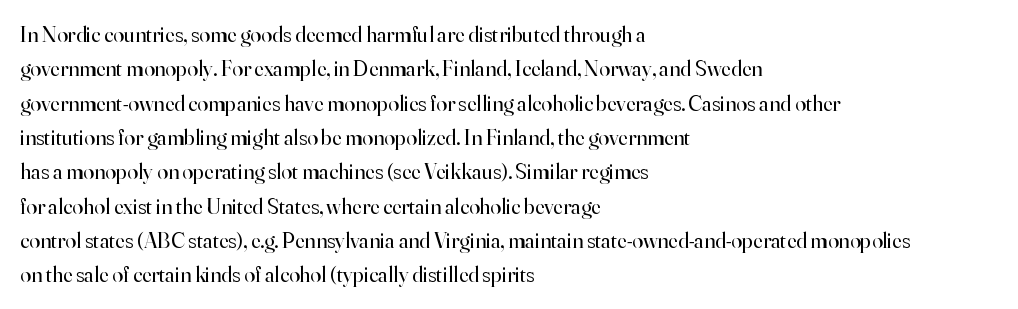
The specimen reads as upright at a glance. Is the stroke heavy? The answer is a plain regular-or-lighter. Clear beneath every line of the passage. Notice how descenders clear the ascenders below comfortably — that's standard leading.
